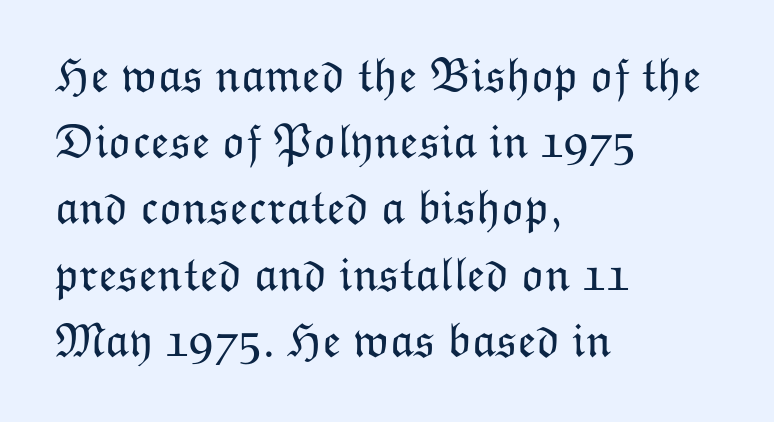
{"italic": "no", "bold": "no", "weight": "light", "width": "normal", "stroke_contrast": "low", "x_height": "medium", "monospaced": "no", "underline": "no", "align": "left", "line_spacing": "normal", "line_spacing_ratio": 1.38, "letter_spacing": "normal", "letter_spacing_em": 0.0, "glyph_px": 48}
